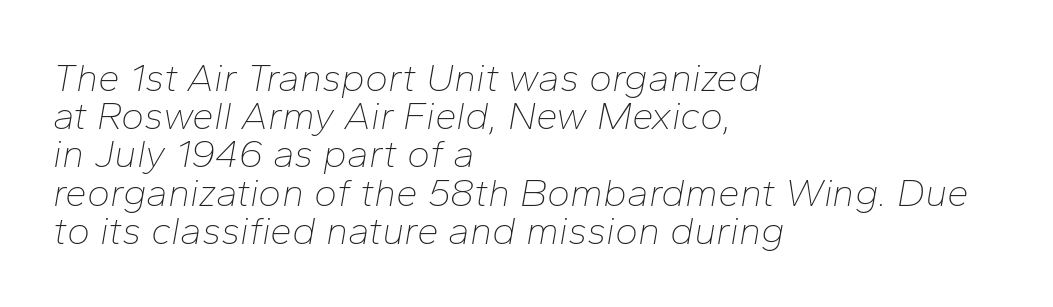
{"italic": "yes", "lean": "right", "slant_degrees": 10, "bold": "no", "weight": "thin", "width": "normal", "stroke_contrast": "low", "x_height": "medium", "monospaced": "no", "underline": "no", "align": "left", "line_spacing": "tight", "line_spacing_ratio": 0.98, "letter_spacing": "normal", "letter_spacing_em": 0.0, "glyph_px": 39}
